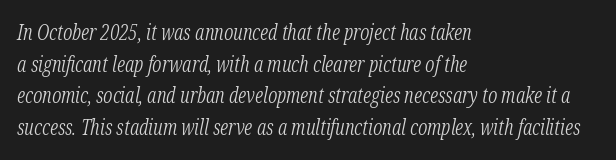
The vertical gap from one line to the next is medium. The space directly below the letters is spotless. The face looks like a standard text weight, possibly lighter. The lines in this sample share a left origin and differ only in where they stop. This sample uses an oblique cut, with every glyph tilted off the vertical. Observe the ordinary spacing: letters are neighbours, not strangers.
